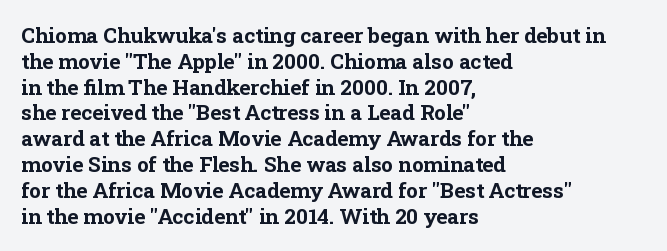
The image shows 21 px bold type, upright; set left-aligned, line spacing 1.23x, normal letter spacing, not underlined.
